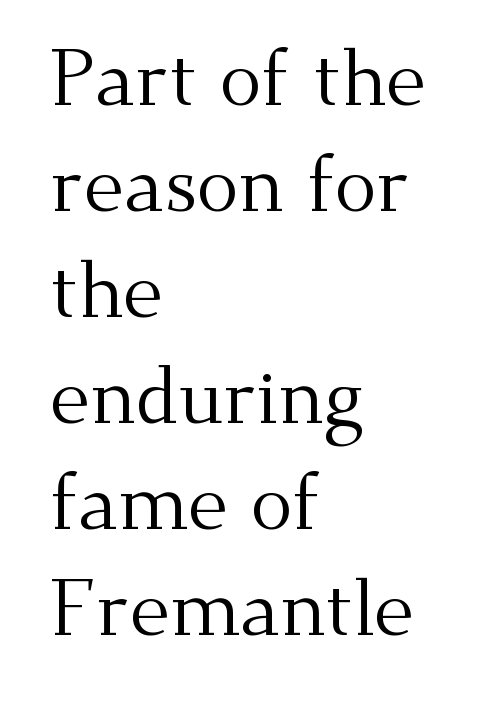
Interline gaps are of average width in this sample. A quiet, ordinary-to-light weight characterises the typeface. A student would call this left alignment; a typographer would say flush left, rag right. Bare-footed words on every line.
